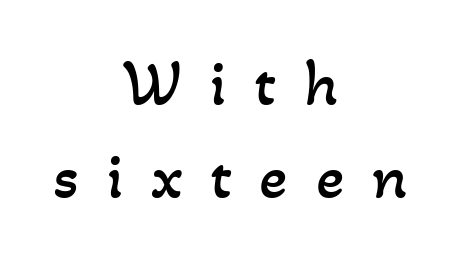
{"bold": "no", "weight": "regular", "width": "normal", "stroke_contrast": "low", "x_height": "small", "monospaced": "no", "underline": "no", "align": "center", "line_spacing": "normal", "line_spacing_ratio": 1.41, "letter_spacing": "wide", "letter_spacing_em": 0.42, "glyph_px": 66}
